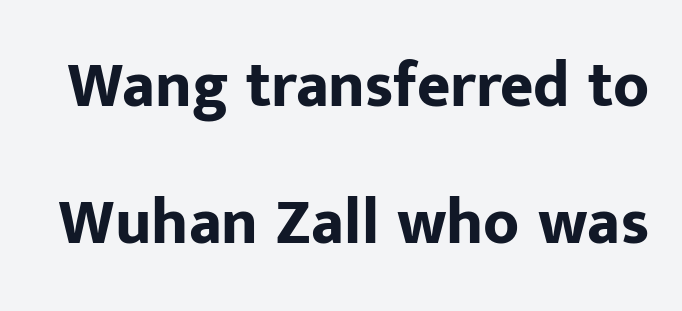
Unlike italic type, these characters show no tilt at all. The typesetting leans heavy: a genuine bold. Anything drawn beneath the words? Only blank space. Looks like regular typesetting: each glyph gets only the width it needs. Horizontal bands of white between lines are thick stripes. No extra tracking has been applied to these lines.
